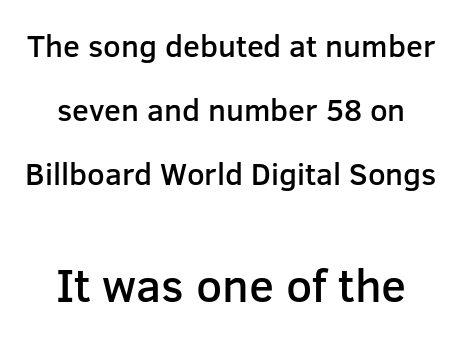
Q: Is the text bold? A: Semi-bold.
Q: Is the text italic (slanted)? A: No, it is upright.
Q: Is the typeface a serif or a sans-serif typeface? A: Sans-serif.
Q: Is the text underlined? A: No.
Q: How is the paragraph aligned? A: Centered.
Q: Is the spacing between letters normal or unusually wide? A: Normal.
Q: Is the spacing between lines tight, normal or loose? A: Loose.
Q: Which block of text is set in a larger size, the first (top) or the second (bottom)? A: The second (bottom) one.
Q: Width (condensed, normal, or wide)? A: Normal.
Q: Stroke contrast? A: Low.
Q: x-height? A: Medium.
Q: Monospaced? A: No.
